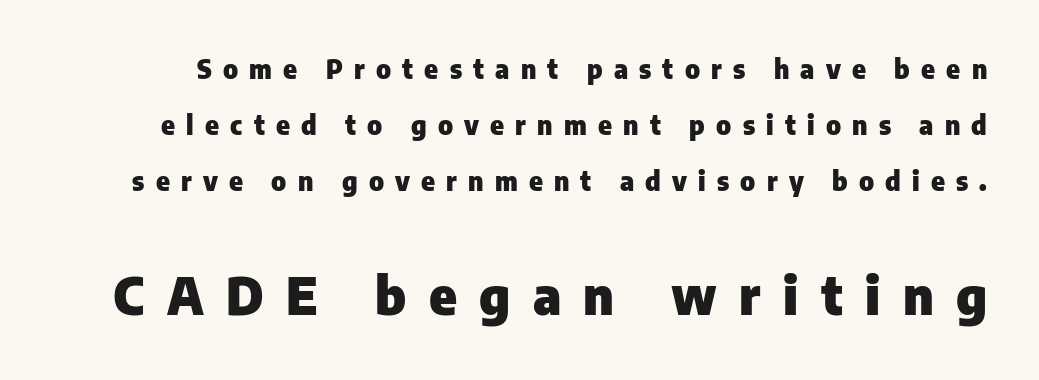
Classification — sans serif. The rendering inserts visible extra space after every character. The rendering uses natural spacing where letterforms have individual widths. Interline gaps are noticeably wide in this sample. The lettering holds an erect, upright posture throughout. Strokes here are thick enough to call this a true bold.
